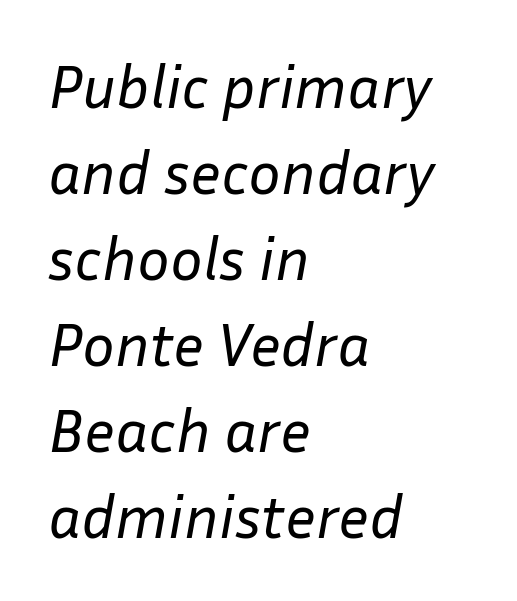
The image shows 61 px regular-weight type, italic (leaning right); set left-aligned, normal line spacing (1.41x), normal letter spacing, not underlined; low stroke contrast and a medium x-height.
